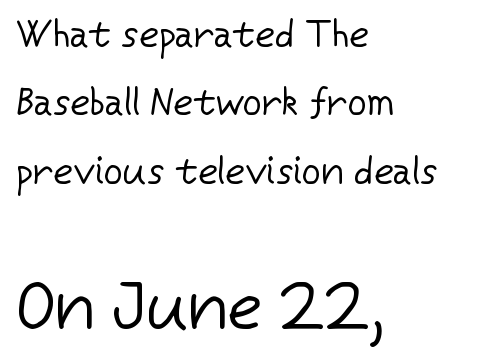
This rendering features lettering with no underline. Posture: upright roman. Two sizes are in play, and the larger belongs to the second block. Here the designer chose a conventional face with non-uniform glyph widths. The letters carry no serifs — their stems end cleanly without finishing strokes.
